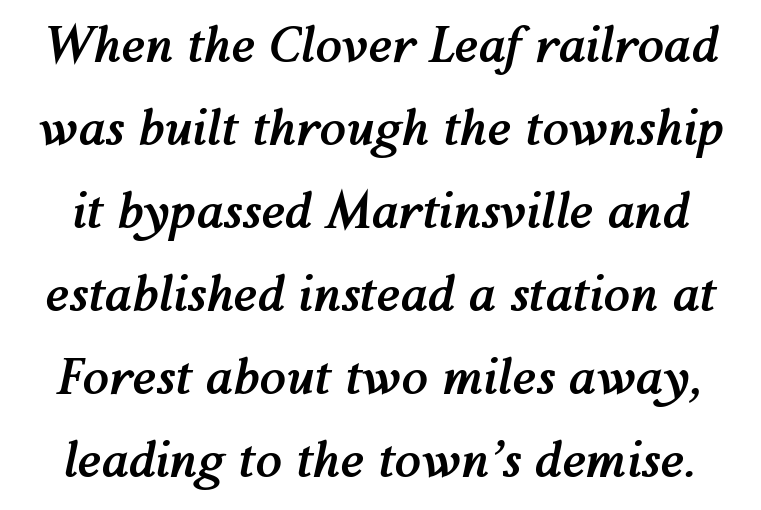
Q: Is the text bold? A: Yes.
Q: Is the text italic (slanted)? A: Yes, it leans right by about 12 degrees.
Q: Is the text underlined? A: No.
Q: Is the spacing between letters normal or unusually wide? A: Normal.
Q: Width (condensed, normal, or wide)? A: Normal.
Q: Stroke contrast? A: Medium.
Q: x-height? A: Medium.
Q: Monospaced? A: No.
